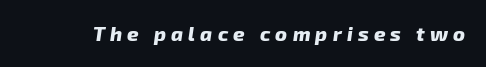
Q: Is the text bold? A: Yes.
Q: Is the text italic (slanted)? A: Yes, it leans right by about 8 degrees.
Q: Is the text underlined? A: No.
Q: Is the spacing between letters normal or unusually wide? A: Unusually wide.
